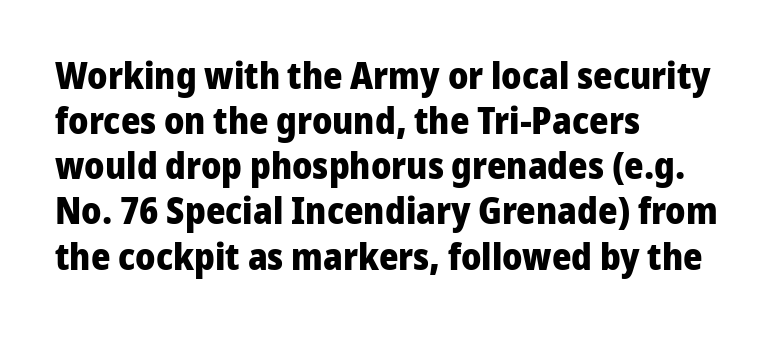
The setting favours the left margin, as ordinary paragraphs usually do. Plenty of ink on the page — the face is bold. Serifs: no, the terminals of the letterforms are clean. Students, note that the glyphs here touch the page at normal intervals. Posture: upright roman.
